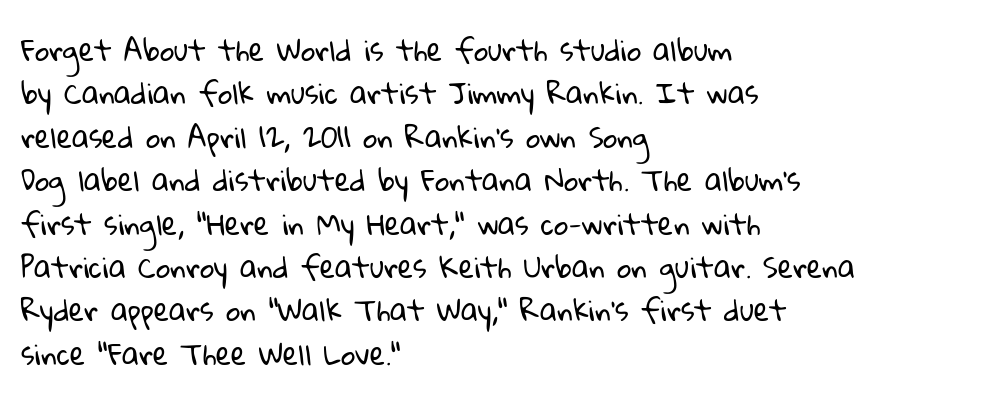
Q: Is the text bold? A: No.
Q: Is the typeface a serif or a sans-serif typeface? A: Sans-serif.
Q: Is the text underlined? A: No.
Q: How is the paragraph aligned? A: Left-aligned.
Q: Is the spacing between letters normal or unusually wide? A: Normal.
Q: Is the spacing between lines tight, normal or loose? A: Normal.
Q: Width (condensed, normal, or wide)? A: Normal.
Q: Stroke contrast? A: Low.
Q: x-height? A: Medium.
Q: Monospaced? A: No.
